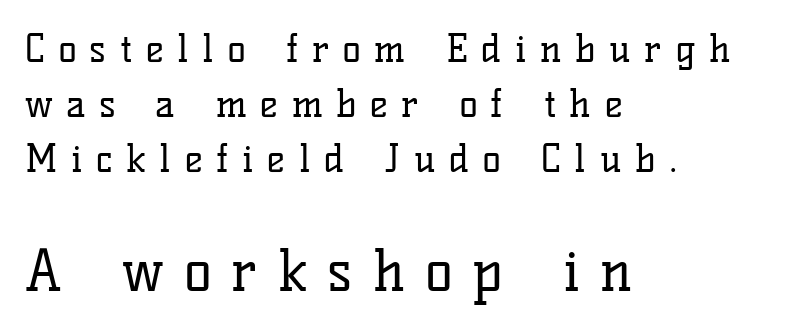
{"serif": "yes", "italic": "no", "bold": "no", "weight": "regular", "width": "normal", "stroke_contrast": "low", "x_height": "medium", "monospaced": "no", "underline": "no", "align": "left", "line_spacing": "normal", "line_spacing_ratio": 1.45, "letter_spacing": "wide", "letter_spacing_em": 0.36, "larger_block": "second", "size_ratio": 1.5, "glyph_px": 57}
